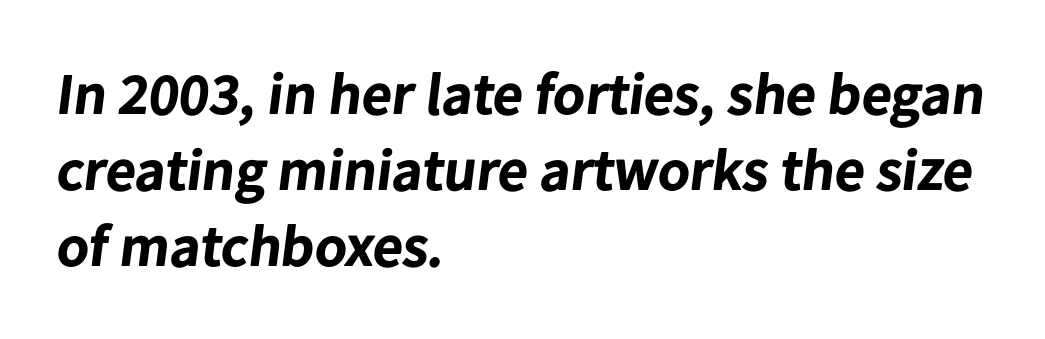
Q: Is the text bold? A: Yes.
Q: Is the typeface a serif or a sans-serif typeface? A: Sans-serif.
Q: Is the text underlined? A: No.
Q: How is the paragraph aligned? A: Left-aligned.
Q: Is the spacing between letters normal or unusually wide? A: Normal.
Q: Is the spacing between lines tight, normal or loose? A: Normal.
Q: Width (condensed, normal, or wide)? A: Normal.
Q: Stroke contrast? A: Low.
Q: x-height? A: Medium.
Q: Monospaced? A: No.
